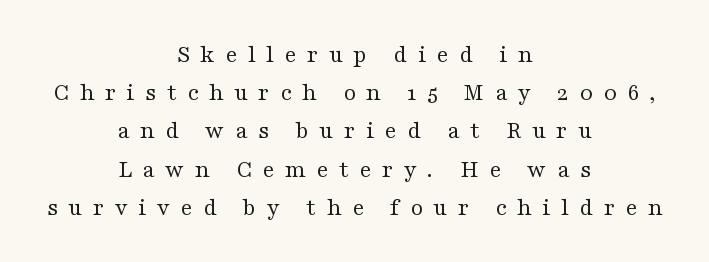
{"italic": "no", "bold": "no", "underline": "no", "align": "center", "line_spacing": "normal", "line_spacing_ratio": 1.53, "letter_spacing": "wide", "letter_spacing_em": 0.42, "glyph_px": 25}
